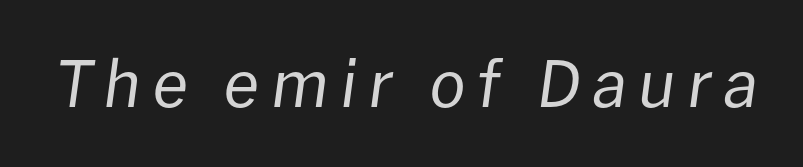
Q: Is the text bold? A: No.
Q: Is the text italic (slanted)? A: Yes, it leans right by about 8 degrees.
Q: Is the text underlined? A: No.
Q: Width (condensed, normal, or wide)? A: Normal.
Q: Stroke contrast? A: Low.
Q: x-height? A: Medium.
Q: Monospaced? A: No.
